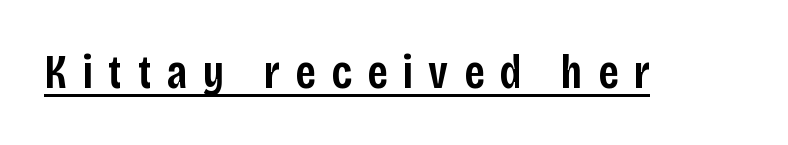
Set as a demibold, roughly 600 on the weight scale. This sample uses expanded letter spacing, leaving extra air between glyphs. Is this a fixed-width face? No — the glyphs have proportional, varying widths. Somebody hit Ctrl+U on this one — the words are underlined. The typography opts for an upright posture over an oblique one. Are there feet on the stems? There aren't — it's a sans.
